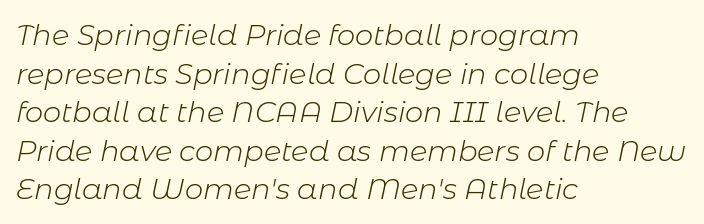
Q: Is the text bold? A: No.
Q: Is the text italic (slanted)? A: Yes, it leans right by about 11 degrees.
Q: Is the text underlined? A: No.
Q: How is the paragraph aligned? A: Left-aligned.
Q: Is the spacing between letters normal or unusually wide? A: Normal.
Q: Is the spacing between lines tight, normal or loose? A: Normal.
Q: Width (condensed, normal, or wide)? A: Normal.
Q: Stroke contrast? A: Low.
Q: x-height? A: Medium.
Q: Monospaced? A: No.
